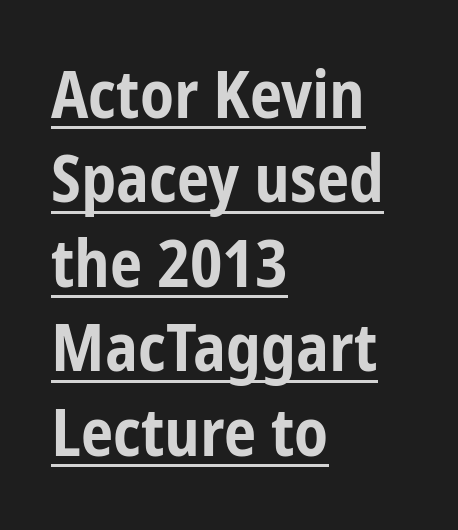
Observe the ordinary spacing: letters are neighbours, not strangers. Note: no serifs on the glyphs. Thick stems and heavy bowls — unmistakably bold. Honestly, the underline is the first thing you notice here. Each letter keeps its own natural width here, so spacing adapts to shape.
